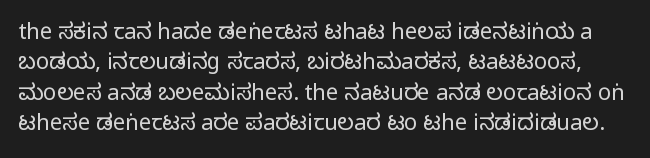
The image shows 22 px text type, upright; set normal line spacing (1.38x), normal letter spacing, not underlined.
